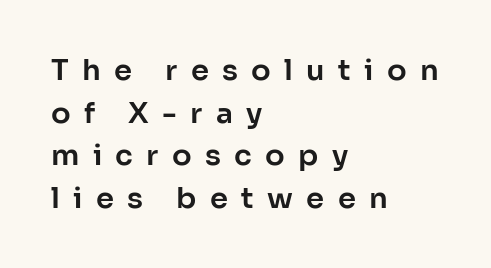
{"serif": "no", "italic": "no", "width": "normal", "stroke_contrast": "low", "x_height": "medium", "monospaced": "no", "underline": "no", "align": "left", "line_spacing": "normal", "line_spacing_ratio": 1.47, "letter_spacing": "wide", "letter_spacing_em": 0.46, "glyph_px": 29}
